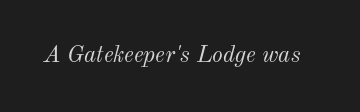
Q: Is the text bold? A: No.
Q: Is the text italic (slanted)? A: Yes, it leans right by about 12 degrees.
Q: Is the text underlined? A: No.
Q: Is the spacing between letters normal or unusually wide? A: Normal.
